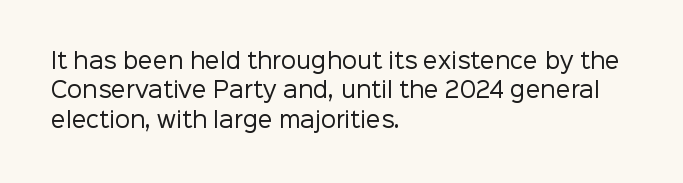
A clean baseline with only descenders dipping below it. If you drew a line through each stem, it would be perfectly vertical. Honestly, the row spacing looks completely unremarkable. Is this a heavy cut? Hardly; it is regular or lighter.
